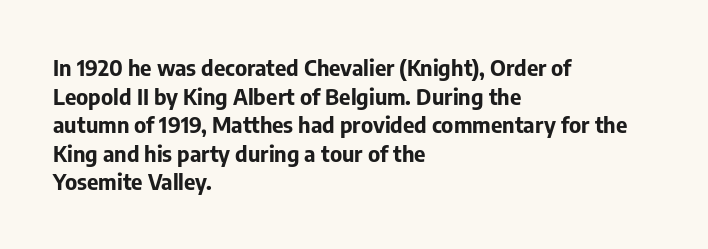
Teacher's note: observe the even left margin — that is flush-left alignment. You can tell it's not italic because the verticals are truly vertical. Words float on clear page, feet unadorned. The letterforms sit shoulder to shoulder at normal distance.
